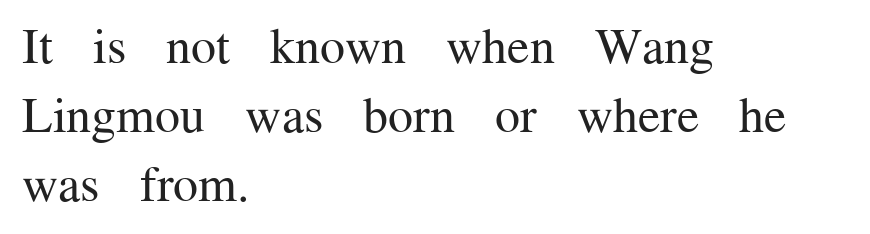
The type is set solid horizontally, with unmodified tracking. The rows are spaced the way most documents space them. Posture: vertical. Examine the stroke ends and you'll spot serifs.
